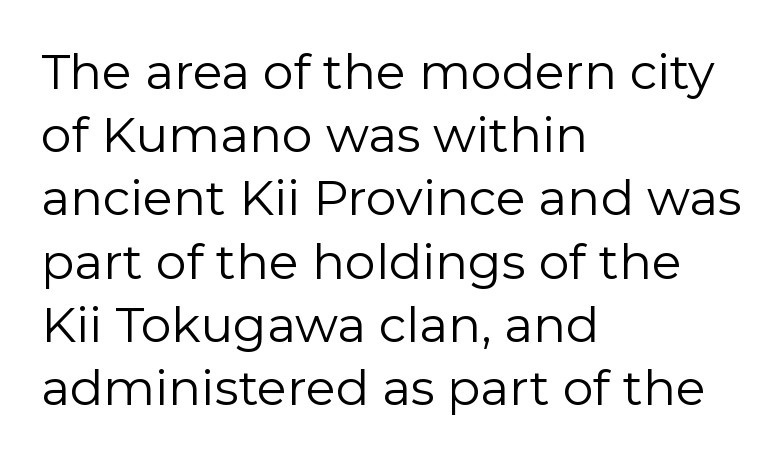
Check under the words: just untouched page. Is this a fixed-width face? No — the glyphs have proportional, varying widths. Is the block centered? No — it sits flush against the left margin. The designer went with a sans here, leaving each stem footless. The lettering stays uniformly vertical, giving the passage a roman look.
